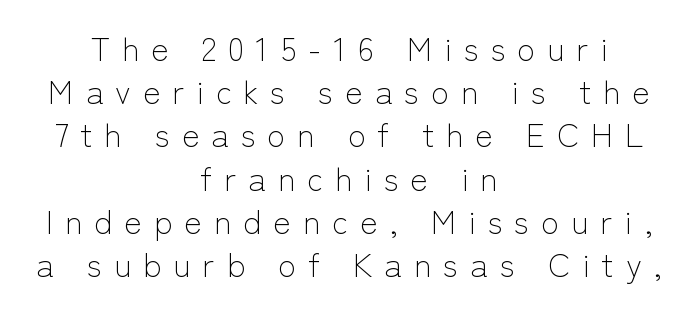
{"serif": "no", "italic": "no", "bold": "no", "weight": "light", "width": "normal", "stroke_contrast": "low", "x_height": "medium", "monospaced": "no", "underline": "no", "align": "center", "line_spacing": "normal", "line_spacing_ratio": 1.31, "letter_spacing": "wide", "letter_spacing_em": 0.36, "glyph_px": 33}
